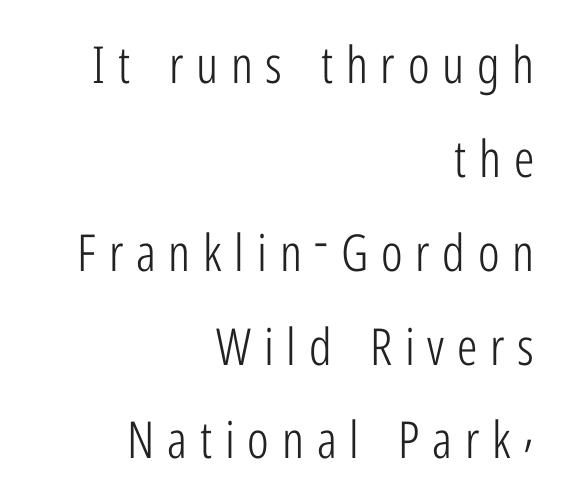
{"serif": "no", "italic": "no", "bold": "no", "weight": "light", "width": "condensed", "stroke_contrast": "low", "x_height": "medium", "monospaced": "no", "underline": "no", "align": "right", "line_spacing_ratio": 1.84, "letter_spacing": "wide", "letter_spacing_em": 0.25, "glyph_px": 51}
